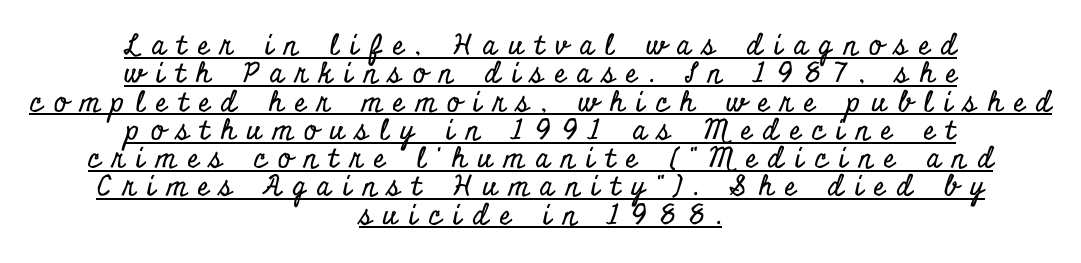
The image shows 28 px condensed serif type; set centered, tight line spacing (1.01x), unusually wide letter spacing (+0.41 em), underlined; low stroke contrast and a small x-height.
